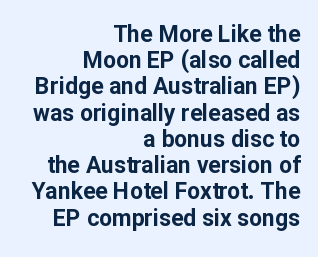
Letters rest on an invisible, unmarked baseline. In terms of letterspacing, this is plain default setting. Students, this is bold: see how much ink each stroke carries. These lines were composed using upright roman letters. Reading down the block, your eye finds every line finishing at a fixed right position.
